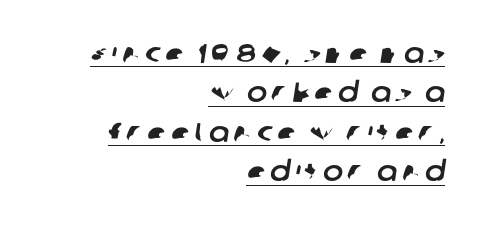
{"underline": "yes", "align": "right", "line_spacing": "normal", "line_spacing_ratio": 1.46, "glyph_px": 27}
